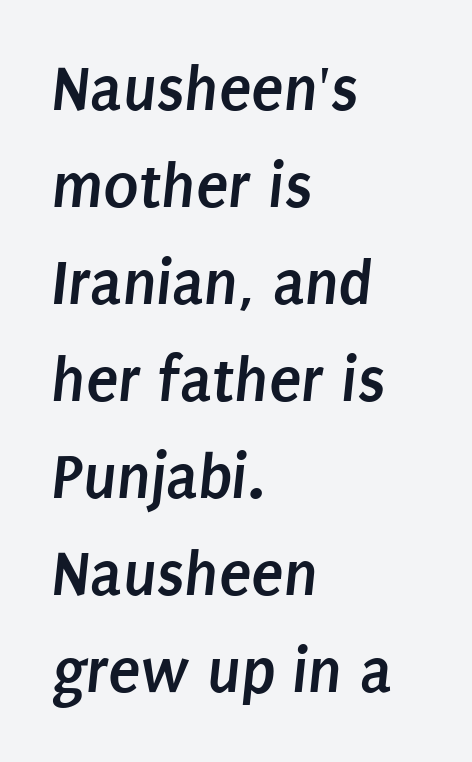
The image shows 66 px semibold, condensed sans-serif type; set left-aligned, normal line spacing (1.47x), normal letter spacing, not underlined; low stroke contrast and a large x-height.
